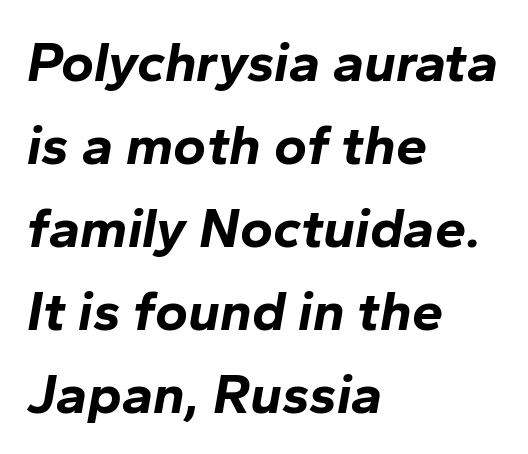
The image shows 56 px bold type, italic (leaning right); set left-aligned, normal line spacing (1.48x), normal letter spacing, not underlined; low stroke contrast and a medium x-height.
